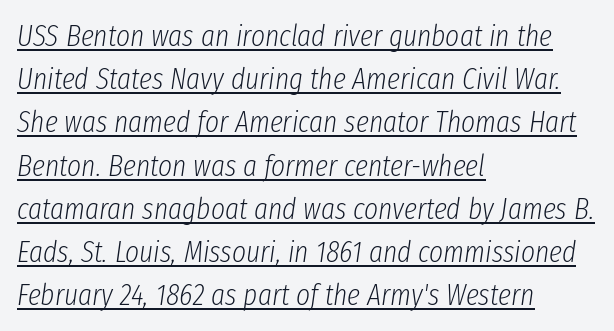
{"italic": "yes", "lean": "right", "slant_degrees": 8, "bold": "no", "weight": "light", "width": "condensed", "stroke_contrast": "low", "x_height": "medium", "monospaced": "no", "underline": "yes", "align": "left", "line_spacing": "normal", "line_spacing_ratio": 1.44, "letter_spacing": "normal", "letter_spacing_em": 0.0, "glyph_px": 30}
